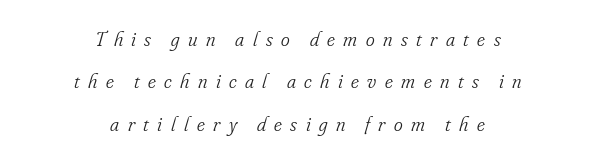
Q: Is the text bold? A: No.
Q: Is the text italic (slanted)? A: Yes, it leans right by about 16 degrees.
Q: Is the text underlined? A: No.
Q: How is the paragraph aligned? A: Centered.
Q: Is the spacing between letters normal or unusually wide? A: Unusually wide.
Q: Is the spacing between lines tight, normal or loose? A: Loose.
